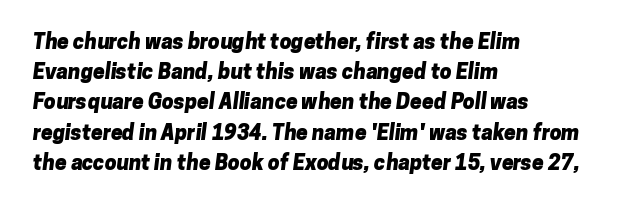
The image shows 21 px bold type; set left-aligned, normal line spacing (1.44x), normal letter spacing, not underlined.
